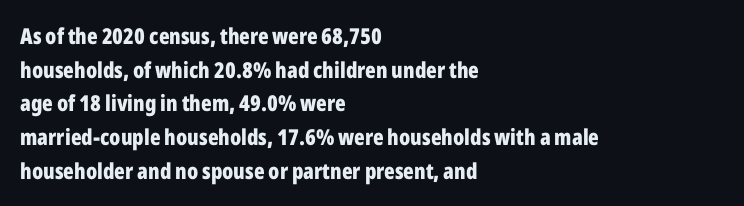
{"italic": "no", "bold": "yes", "underline": "no", "align": "left", "line_spacing": "normal", "line_spacing_ratio": 1.53, "letter_spacing": "normal", "letter_spacing_em": 0.0, "glyph_px": 22}
